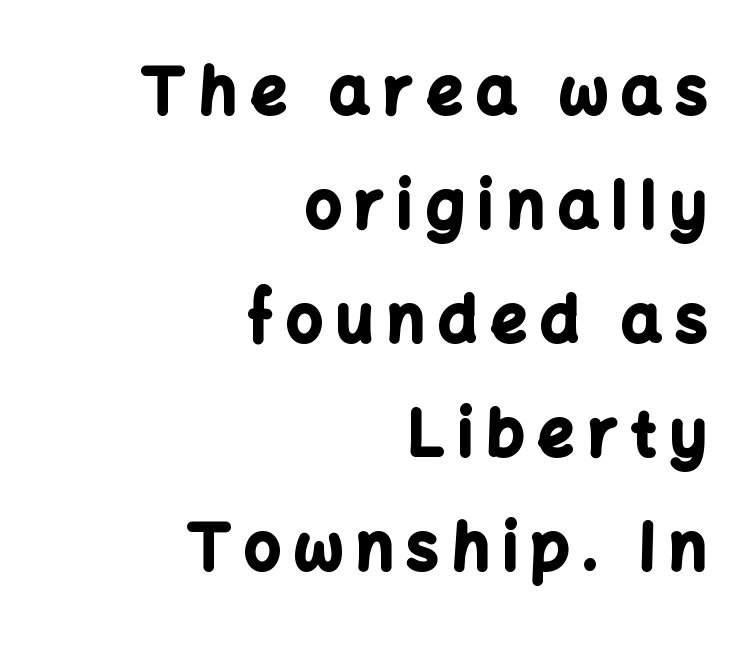
{"serif": "no", "italic": "no", "bold": "yes", "weight": "bold", "width": "normal", "stroke_contrast": "low", "x_height": "medium", "monospaced": "no", "underline": "no", "align": "right", "line_spacing_ratio": 1.81, "letter_spacing": "wide", "letter_spacing_em": 0.22, "glyph_px": 63}
